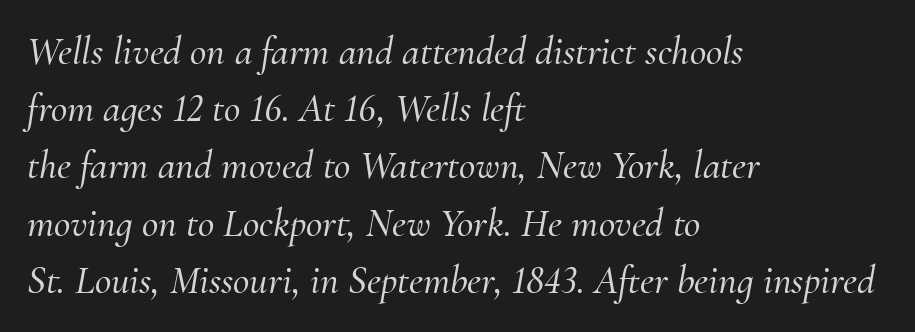
{"serif": "yes", "italic": "yes", "lean": "right", "slant_degrees": 10, "width": "normal", "stroke_contrast": "medium", "x_height": "small", "monospaced": "no", "underline": "no", "align": "left", "line_spacing": "normal", "line_spacing_ratio": 1.43, "letter_spacing": "normal", "letter_spacing_em": 0.0, "glyph_px": 40}
